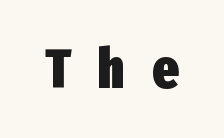
The image shows 56 px heavy, condensed sans-serif type, upright; set unusually wide letter spacing (+0.48 em), not underlined; low stroke contrast and a medium x-height.
